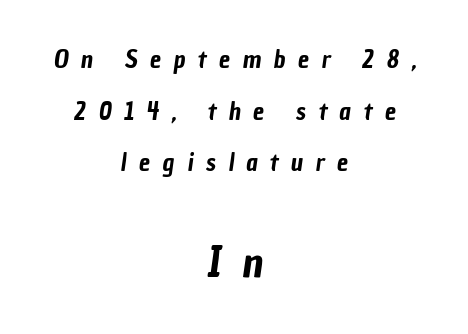
{"serif": "no", "width": "condensed", "stroke_contrast": "low", "x_height": "medium", "monospaced": "no", "underline": "no", "align": "center", "line_spacing": "loose", "line_spacing_ratio": 2.07, "letter_spacing": "wide", "letter_spacing_em": 0.5, "larger_block": "second", "size_ratio": 1.72, "glyph_px": 43}
